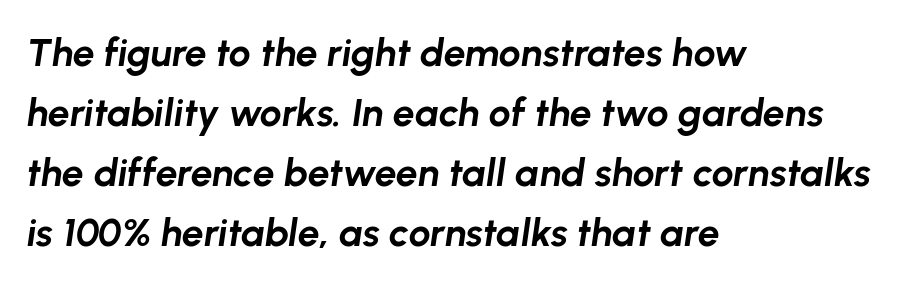
Decoration check: the copy has no underline. Summary of weight: heavy, a full bold. These lines are rendered in a variable-pitch font. Each line starts at the same left margin while the right side varies. The glyphs look as if they've been sheared to an angle.
